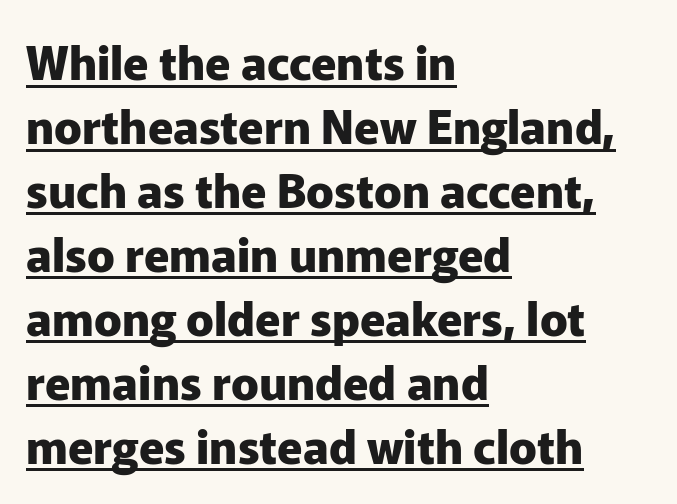
Observe the absence of serifs on each vertical stroke in this sample. Spacing between characters is what you'd get straight out of the box. A dark, heavy texture on the line: the type is bold. These characters rest on top of a visible drawn line. The paragraph has a hard left edge and a soft right edge. Proportional: the letters do not fall into vertical columns.
